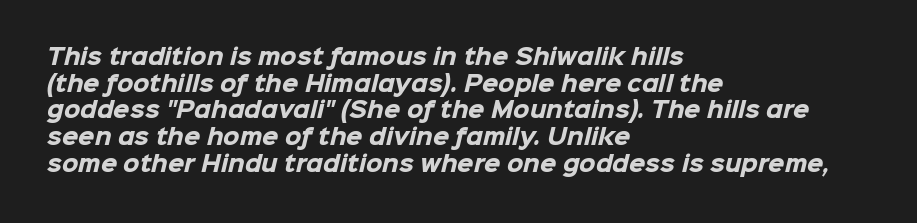
The image shows 21 px bold type; set left-aligned, normal line spacing (1.27x), normal letter spacing, not underlined.
